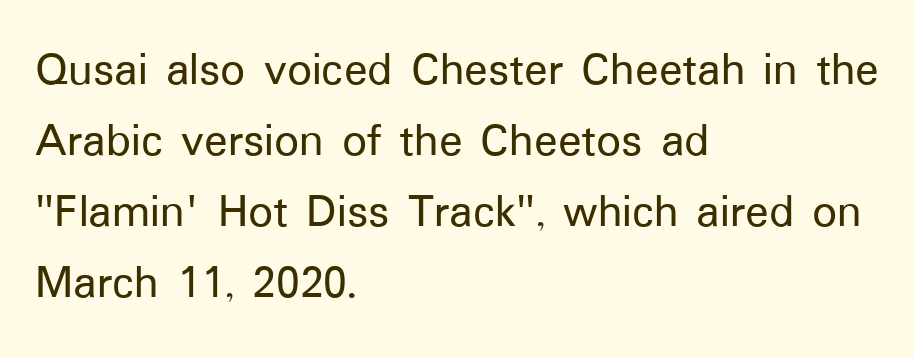
Q: Is the text italic (slanted)? A: No, it is upright.
Q: Is the typeface a serif or a sans-serif typeface? A: Sans-serif.
Q: Is the text underlined? A: No.
Q: How is the paragraph aligned? A: Left-aligned.
Q: Is the spacing between letters normal or unusually wide? A: Normal.
Q: Is the spacing between lines tight, normal or loose? A: Normal.
Q: Width (condensed, normal, or wide)? A: Normal.
Q: Stroke contrast? A: Low.
Q: x-height? A: Medium.
Q: Monospaced? A: No.
